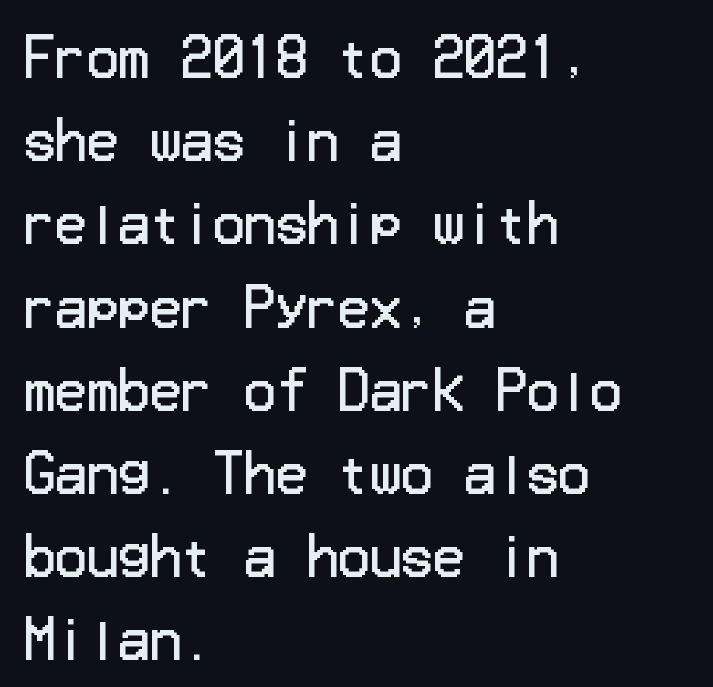
{"serif": "no", "italic": "no", "bold": "no", "weight": "regular", "width": "normal", "stroke_contrast": "low", "x_height": "medium", "underline": "no", "align": "left", "line_spacing": "normal", "line_spacing_ratio": 1.6, "letter_spacing": "normal", "letter_spacing_em": 0.0, "glyph_px": 52}
